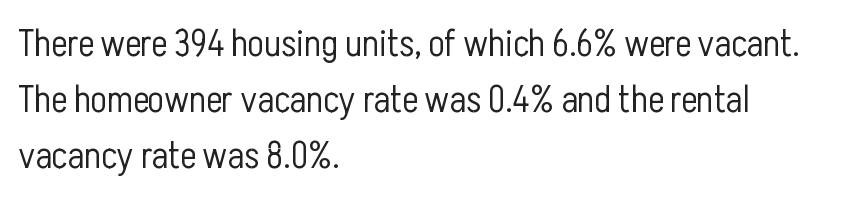
The image shows 38 px light, condensed sans-serif type, upright; set left-aligned, normal line spacing (1.48x), normal letter spacing, not underlined; low stroke contrast and a medium x-height.
